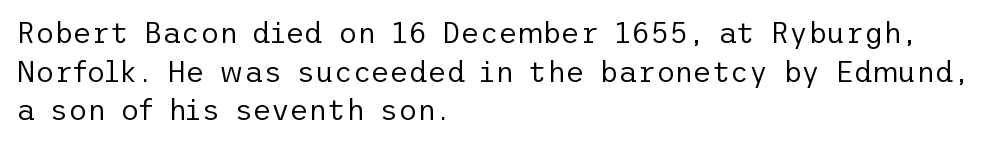
The image shows 29 px regular-weight sans-serif type, upright; set left-aligned, normal line spacing (1.33x), normal letter spacing, not underlined; low stroke contrast and a medium x-height.
